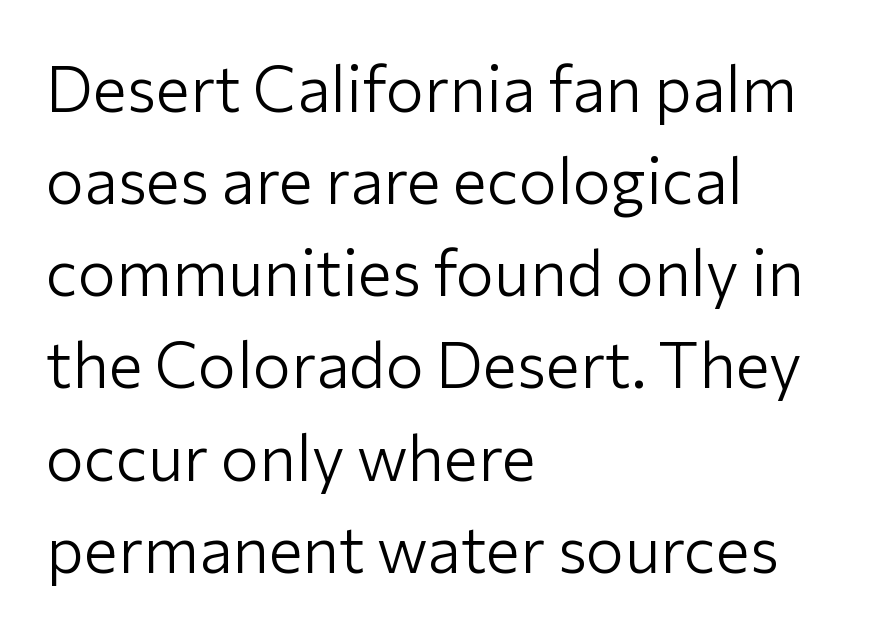
Type without underlining. The glyphs in this specimen are sans serif. The leading is moderate, giving the passage an even texture. The passage is arranged the way most books set body copy — flush left. The gaps between neighbouring characters are ordinary and unremarkable.
